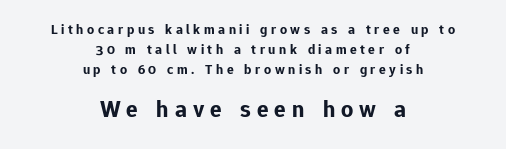
The strip under each line holds only bare page. Thick stems and heavy bowls — unmistakably bold. Vertical spacing — default. Is there any slant? The stems are plumb.
